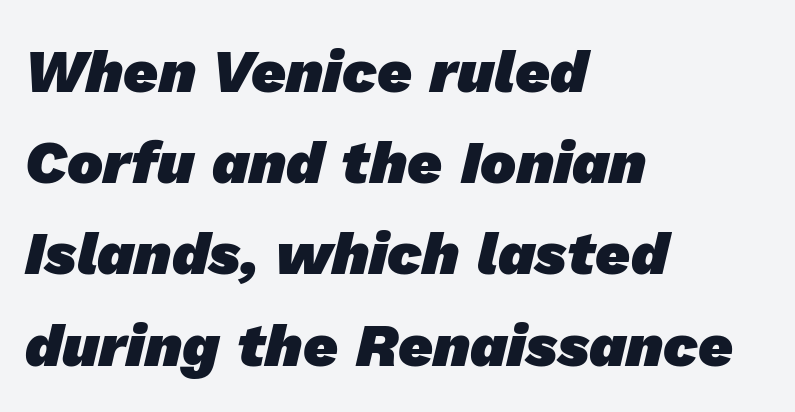
{"serif": "no", "bold": "yes", "weight": "heavy", "width": "normal", "stroke_contrast": "low", "x_height": "medium", "monospaced": "no", "underline": "no", "align": "left", "line_spacing": "normal", "line_spacing_ratio": 1.52, "letter_spacing": "normal", "letter_spacing_em": 0.0, "glyph_px": 60}
